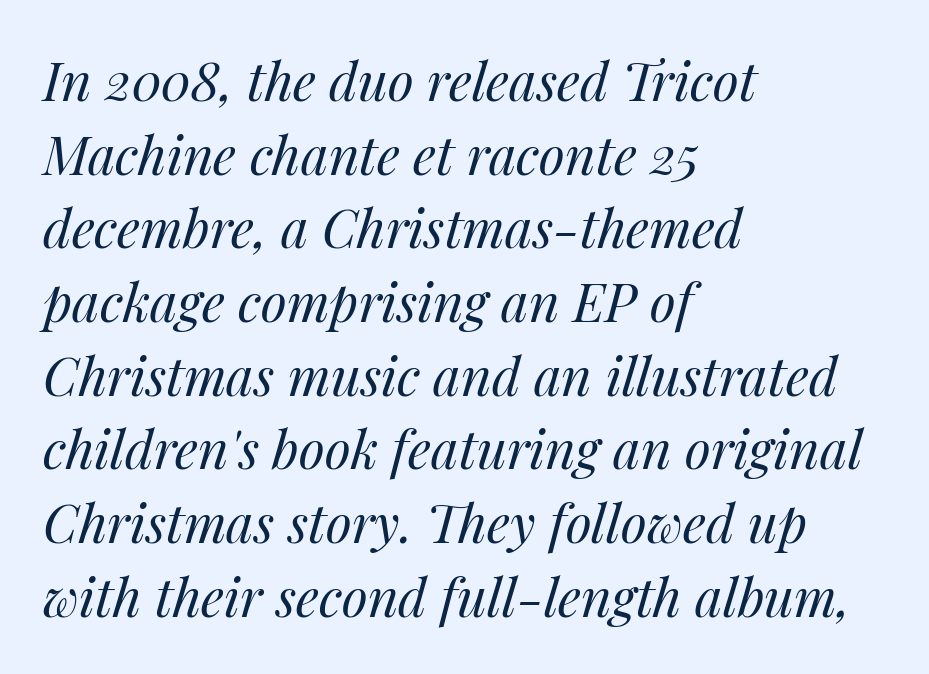
The passage shown stacks its lines at a standard gap. The face used here is rendered with its standard letterfit. A typesetter would mark this as italic. The font sits on the lighter half of the weight spectrum, regular included. The lines are quadded left. Here the designer chose a conventional face with non-uniform glyph widths.
